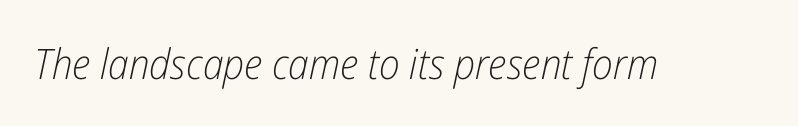
{"italic": "yes", "lean": "right", "slant_degrees": 12, "bold": "no", "weight": "light", "width": "condensed", "stroke_contrast": "low", "x_height": "medium", "monospaced": "no", "underline": "no", "letter_spacing": "normal", "letter_spacing_em": 0.0, "glyph_px": 42}
